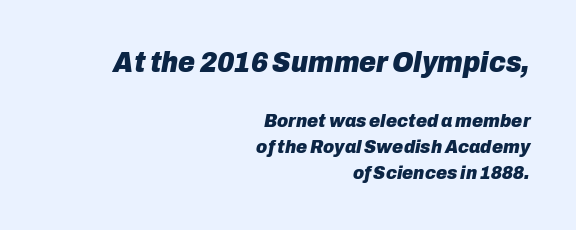
The image shows 29 px heavy type, italic (leaning right); set right-aligned, normal line spacing (1.39x), normal letter spacing, not underlined; the first (top) block is 1.53x larger; low stroke contrast and a medium x-height.
